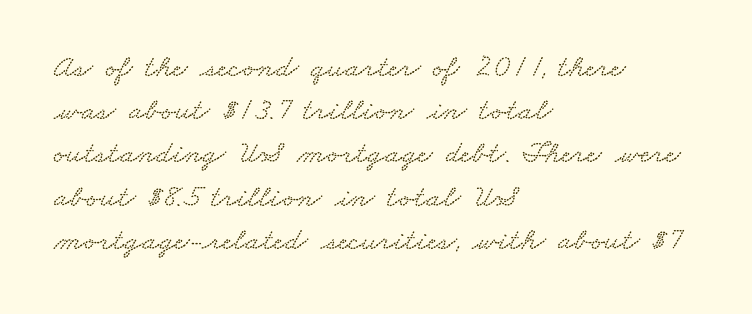
Q: Is the text underlined? A: No.
Q: How is the paragraph aligned? A: Left-aligned.
Q: Is the spacing between letters normal or unusually wide? A: Normal.
Q: Is the spacing between lines tight, normal or loose? A: Normal.
Q: Width (condensed, normal, or wide)? A: Wide.
Q: Stroke contrast? A: Low.
Q: x-height? A: Small.
Q: Monospaced? A: No.
